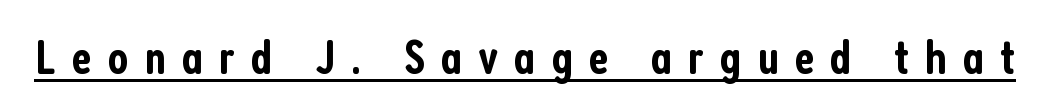
{"serif": "no", "italic": "no", "bold": "semi", "weight": "semibold", "width": "condensed", "stroke_contrast": "low", "x_height": "medium", "monospaced": "no", "underline": "yes", "letter_spacing": "wide", "letter_spacing_em": 0.32, "glyph_px": 50}
